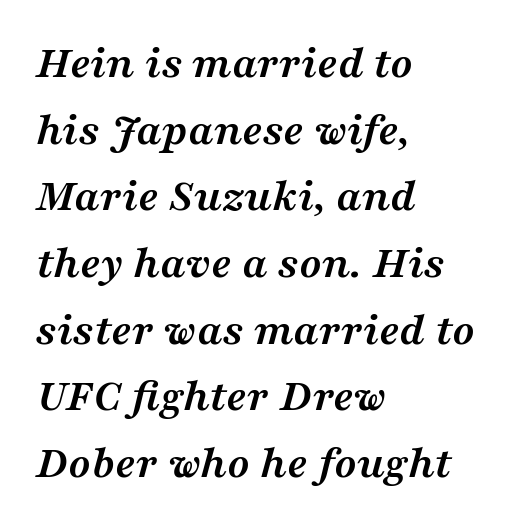
{"serif": "yes", "italic": "yes", "lean": "right", "slant_degrees": 16, "bold": "yes", "weight": "semibold", "width": "wide", "stroke_contrast": "medium", "x_height": "medium", "monospaced": "no", "underline": "no", "align": "left", "line_spacing": "normal", "line_spacing_ratio": 1.45, "letter_spacing": "normal", "letter_spacing_em": 0.0, "glyph_px": 46}
